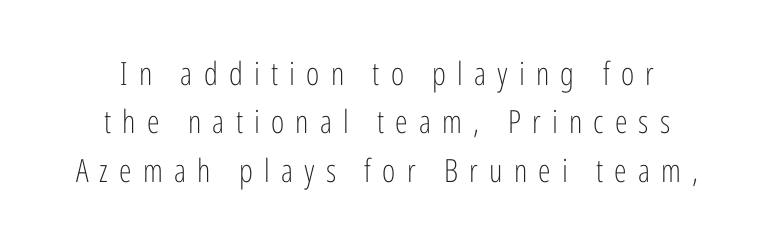
The image shows 32 px light, condensed sans-serif type, upright; set centered, normal line spacing (1.51x), unusually wide letter spacing (+0.35 em), not underlined; low stroke contrast and a medium x-height.
